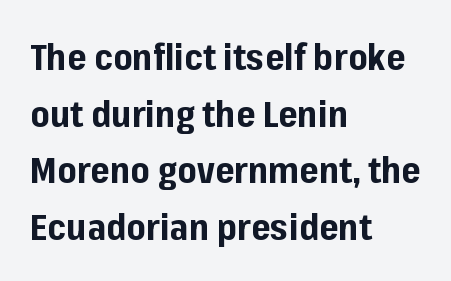
{"serif": "no", "italic": "no", "bold": "yes", "weight": "bold", "width": "normal", "stroke_contrast": "low", "x_height": "medium", "monospaced": "no", "underline": "no", "align": "left", "line_spacing": "normal", "line_spacing_ratio": 1.53, "letter_spacing": "normal", "letter_spacing_em": 0.0, "glyph_px": 37}
